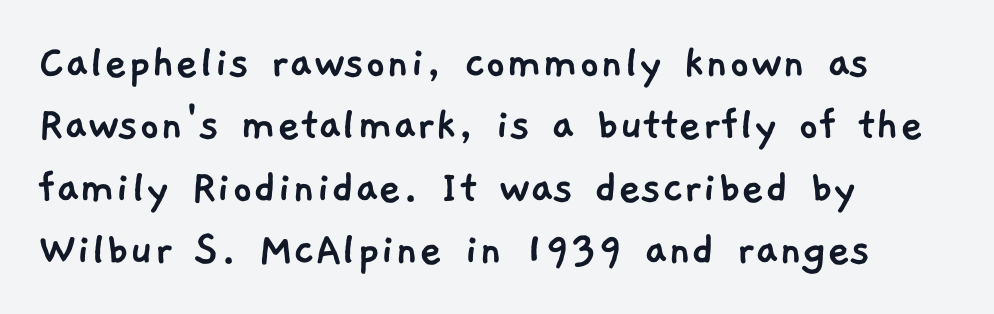
Q: Is the typeface a serif or a sans-serif typeface? A: Sans-serif.
Q: Is the text underlined? A: No.
Q: How is the paragraph aligned? A: Left-aligned.
Q: Is the spacing between letters normal or unusually wide? A: Normal.
Q: Is the spacing between lines tight, normal or loose? A: Normal.
Q: Width (condensed, normal, or wide)? A: Normal.
Q: Stroke contrast? A: Low.
Q: x-height? A: Medium.
Q: Monospaced? A: No.
